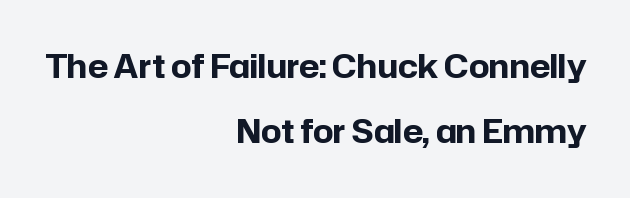
{"serif": "no", "italic": "no", "bold": "yes", "weight": "bold", "width": "normal", "stroke_contrast": "low", "x_height": "medium", "monospaced": "no", "underline": "no", "align": "right", "line_spacing": "loose", "line_spacing_ratio": 2.04, "letter_spacing": "normal", "letter_spacing_em": 0.0, "glyph_px": 32}
